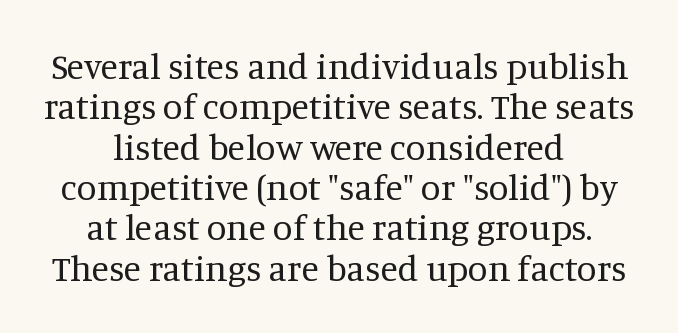
The image shows 36 px regular-weight serif type, upright; set centered, tight line spacing (1.12x), normal letter spacing, not underlined; medium stroke contrast and a large x-height.
